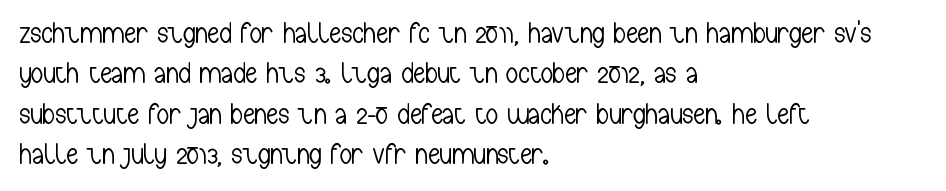
The image shows 30 px light, condensed sans-serif type, upright; set left-aligned, normal line spacing (1.35x), normal letter spacing, not underlined; low stroke contrast and a medium x-height.
